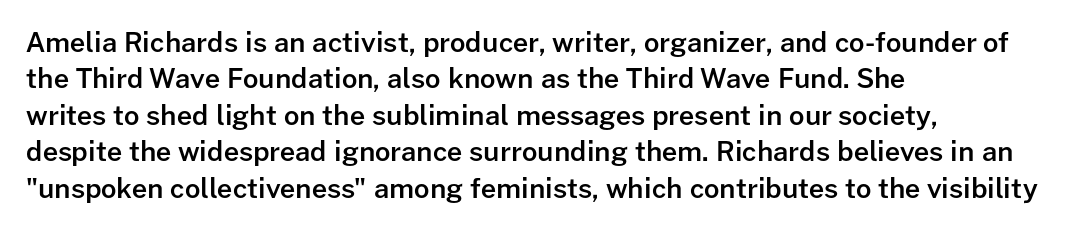
The image shows 27 px text type, upright; set left-aligned, normal line spacing (1.35x), normal letter spacing, not underlined.
